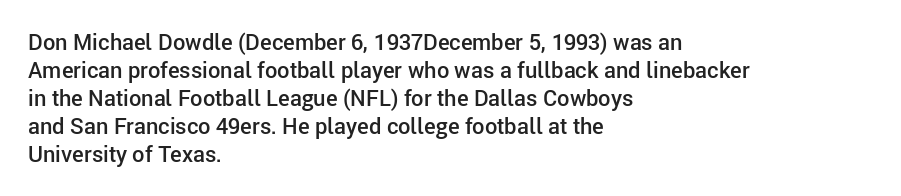
The image shows 22 px text type, upright; set left-aligned, normal line spacing (1.27x), normal letter spacing, not underlined.
